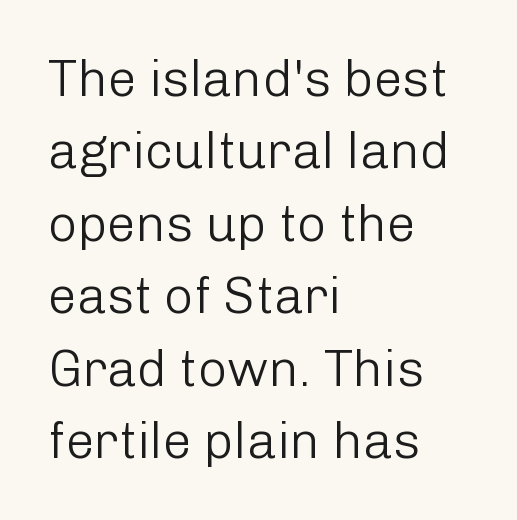
The image shows 51 px light sans-serif type, upright; set left-aligned, normal line spacing (1.42x), normal letter spacing, not underlined; low stroke contrast and a medium x-height.
